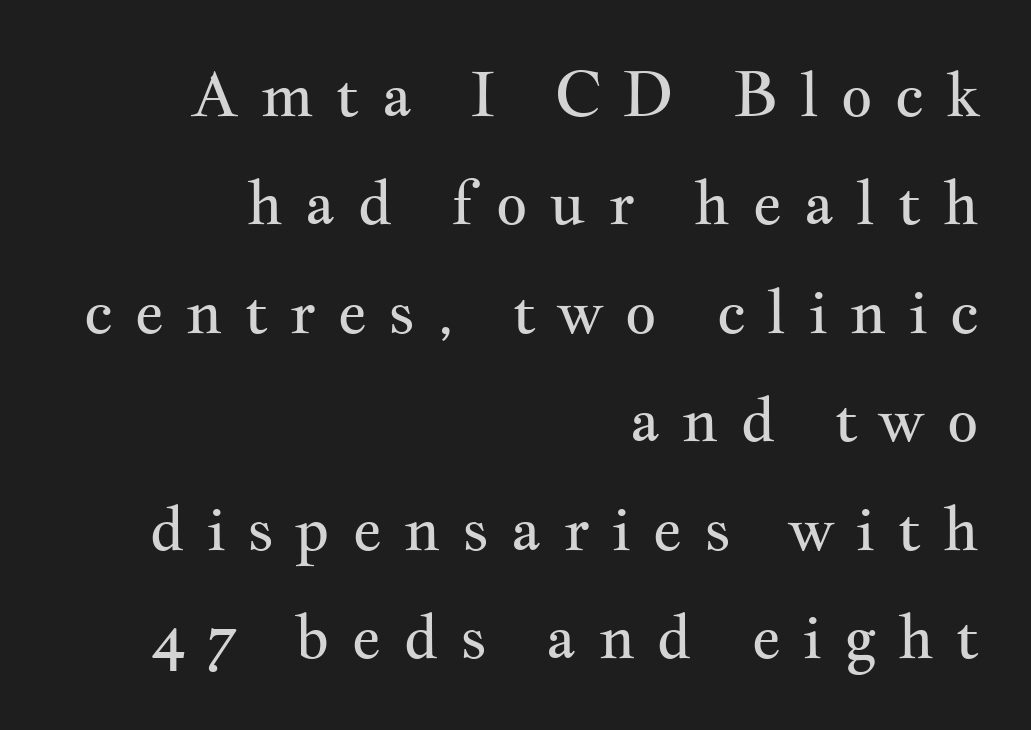
Q: Is the text bold? A: No.
Q: Is the text italic (slanted)? A: No, it is upright.
Q: Is the typeface a serif or a sans-serif typeface? A: Serif.
Q: Is the text underlined? A: No.
Q: How is the paragraph aligned? A: Right-aligned.
Q: Is the spacing between letters normal or unusually wide? A: Unusually wide.
Q: Width (condensed, normal, or wide)? A: Wide.
Q: Stroke contrast? A: Medium.
Q: x-height? A: Small.
Q: Monospaced? A: No.
